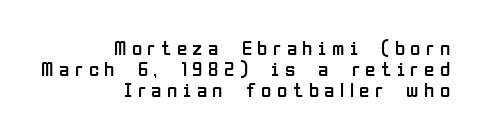
{"italic": "no", "bold": "no", "underline": "no", "align": "right", "line_spacing": "tight", "line_spacing_ratio": 0.99, "letter_spacing": "wide", "letter_spacing_em": 0.26, "glyph_px": 21}
